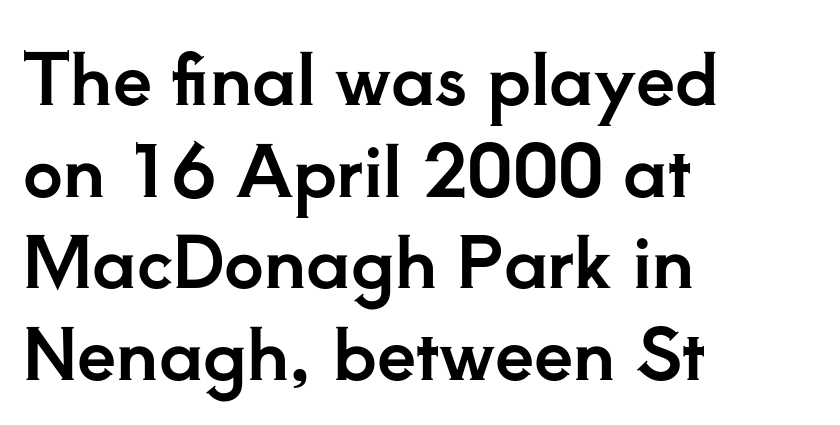
Ordinary non-slanted type is in use. Any mark beneath the type? The region is blank. Default kerning and tracking; the words read as compact shapes. Horizontal alignment here is leftward, the default for most running prose. A typesetter would label this face a serif. The rendering uses natural spacing where letterforms have individual widths.
